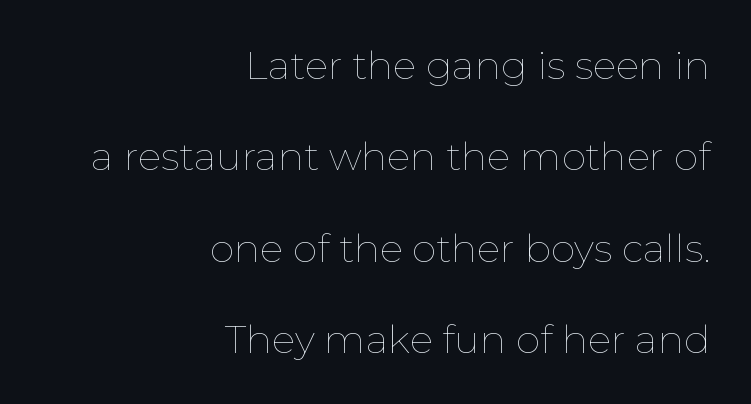
The image shows 39 px thin type, upright; set right-aligned, loose line spacing (2.34x), normal letter spacing, not underlined; low stroke contrast and a medium x-height.
